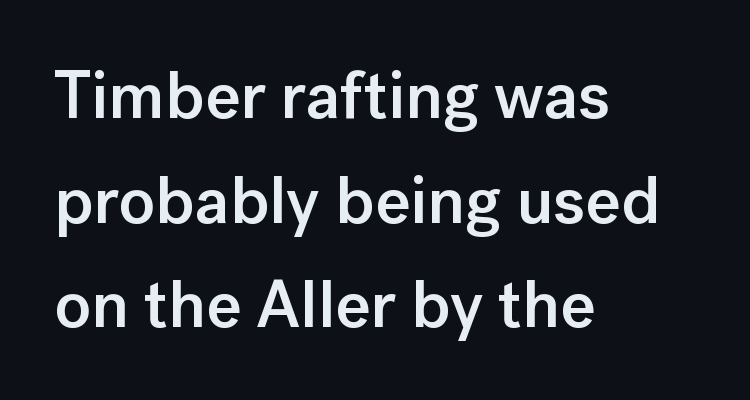
Every stem runs plumb, perpendicular to the baseline. Do the characters align in a grid? No, the font is proportional. These lines keep a tight, regular rhythm from letter to letter. Horizontal alignment here is leftward, the default for most running prose.
